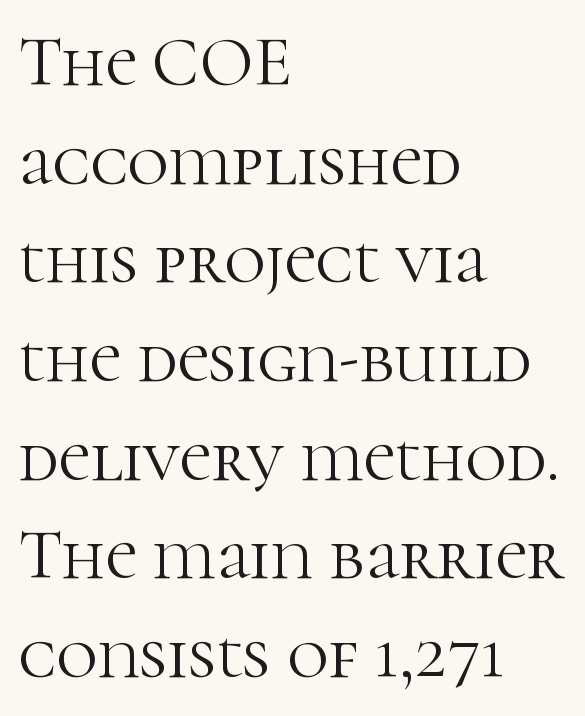
The image shows 71 px light serif type, upright; set left-aligned, normal line spacing (1.39x), normal letter spacing, not underlined; high stroke contrast and a medium x-height.
